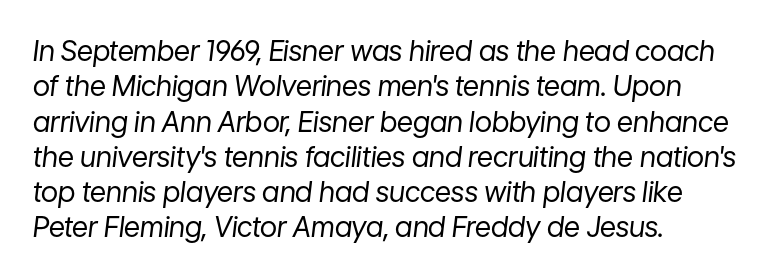
The image shows 28 px regular-weight type, italic (leaning right); set left-aligned, normal line spacing (1.26x), normal letter spacing, not underlined; low stroke contrast and a medium x-height.
